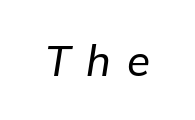
Q: Is the text italic (slanted)? A: Yes, it leans right by about 9 degrees.
Q: Is the text underlined? A: No.
Q: Is the spacing between letters normal or unusually wide? A: Unusually wide.
Q: Width (condensed, normal, or wide)? A: Normal.
Q: Stroke contrast? A: Low.
Q: x-height? A: Medium.
Q: Monospaced? A: No.
